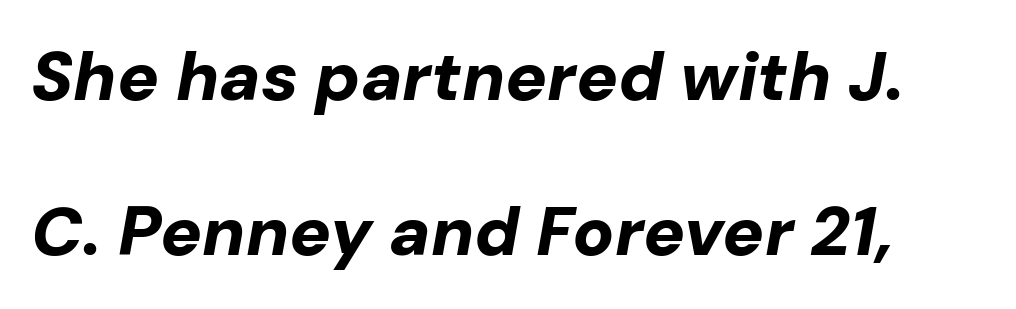
Yep, that's italic — everything's leaning. Loosely led — the rows are spread out. Caption: bold face, heavy strokes. The face used here is proportionally spaced, like ordinary book or web type. Each word holds together tightly as a unit, with standard inter-letter gaps. Honestly, there is no underline to notice here at all.
